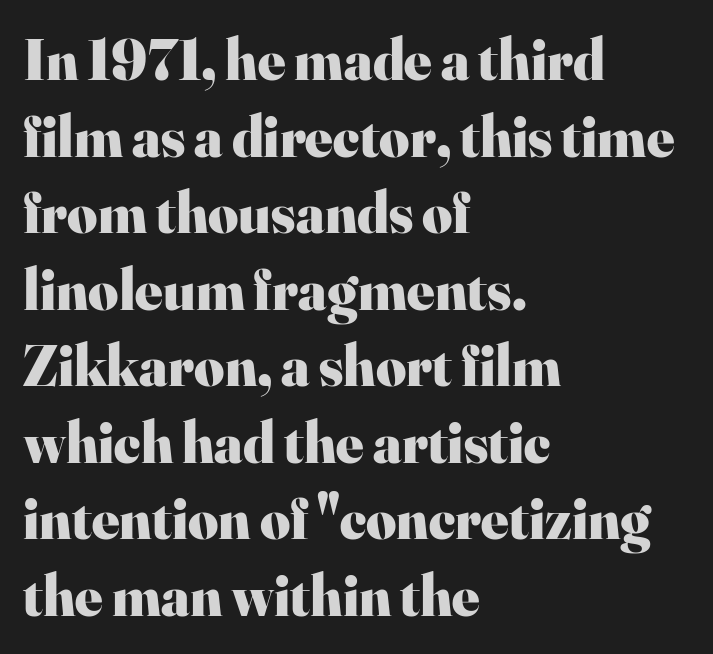
{"serif": "yes", "italic": "no", "bold": "yes", "weight": "heavy", "width": "normal", "stroke_contrast": "high", "x_height": "small", "monospaced": "no", "underline": "no", "align": "left", "line_spacing": "normal", "line_spacing_ratio": 1.32, "letter_spacing": "normal", "letter_spacing_em": 0.0, "glyph_px": 58}
